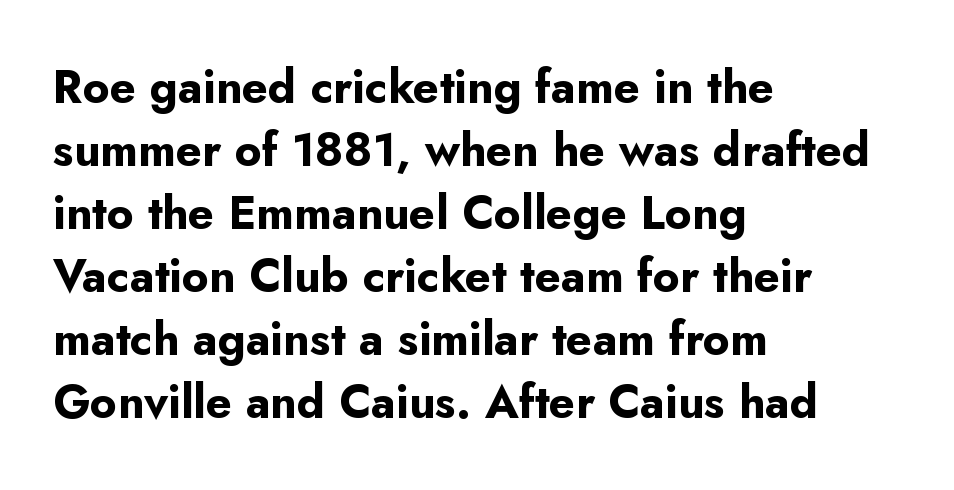
{"serif": "no", "italic": "no", "bold": "yes", "weight": "bold", "width": "normal", "stroke_contrast": "low", "x_height": "small", "monospaced": "no", "underline": "no", "align": "left", "line_spacing": "normal", "line_spacing_ratio": 1.37, "letter_spacing": "normal", "letter_spacing_em": 0.0, "glyph_px": 46}
